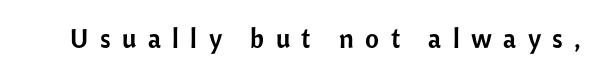
Q: Is the text italic (slanted)? A: No, it is upright.
Q: Is the text underlined? A: No.
Q: Is the spacing between letters normal or unusually wide? A: Unusually wide.
